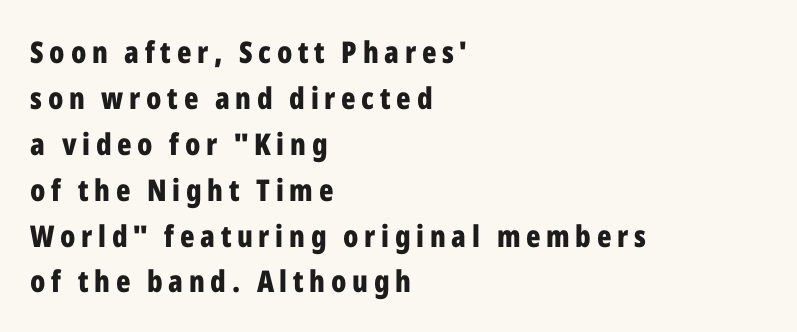
{"serif": "no", "italic": "no", "bold": "yes", "weight": "bold", "width": "condensed", "stroke_contrast": "low", "x_height": "medium", "monospaced": "no", "underline": "no", "align": "left", "line_spacing": "normal", "line_spacing_ratio": 1.53, "glyph_px": 30}
